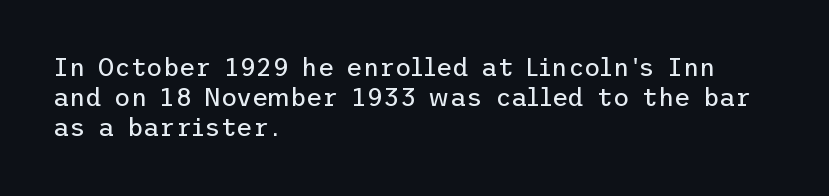
In terms of posture, this sample is upright. The rendering keeps characters at their native spacing. Caption: face not bold, strokes unweighted. The string is rendered with underlining switched off. Horizontal alignment here is leftward, the default for most running prose.
